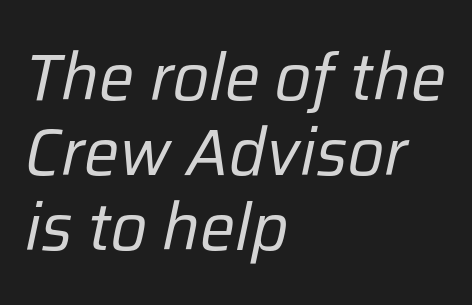
Q: Is the text bold? A: No.
Q: Is the text italic (slanted)? A: Yes, it leans right by about 12 degrees.
Q: Is the text underlined? A: No.
Q: How is the paragraph aligned? A: Left-aligned.
Q: Is the spacing between letters normal or unusually wide? A: Normal.
Q: Is the spacing between lines tight, normal or loose? A: Tight.
Q: Width (condensed, normal, or wide)? A: Normal.
Q: Stroke contrast? A: Low.
Q: x-height? A: Medium.
Q: Monospaced? A: No.
